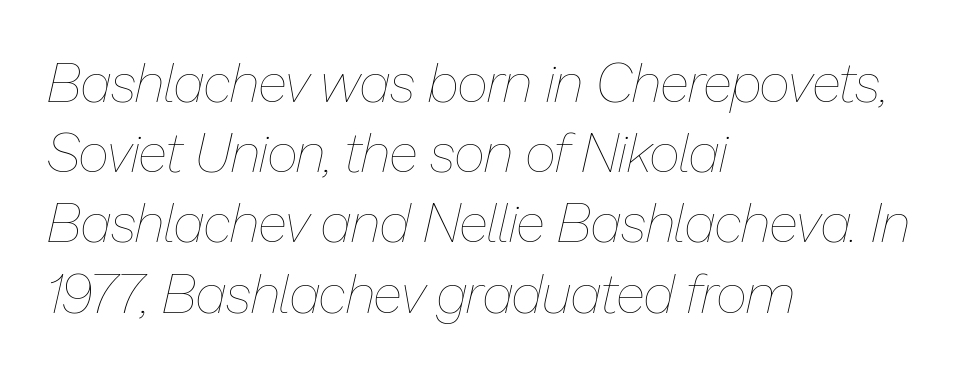
Spacing verdict: proportional, widths tailored to each character. Heft: none added — not bold. A typesetter would mark this as italic. The block of text has a typical density, with ordinary space between rows. How are the letters spaced? Ordinarily, with no added tracking.
